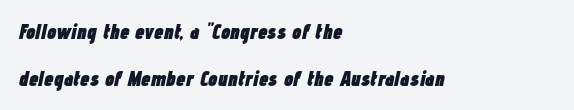
Letter spacing: default. Style check: oblique. This is heavy type, rendered in bold. A bare baseline throughout the passage. Reading down the column, the eye jumps a long way to each next line.
